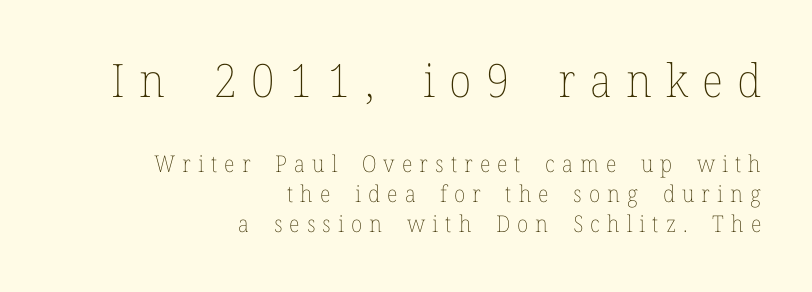
The image shows 46 px thin type, upright; set right-aligned, normal line spacing (1.32x), unusually wide letter spacing (+0.31 em), not underlined; the first (top) block is 2.0x larger; low stroke contrast and a medium x-height.
